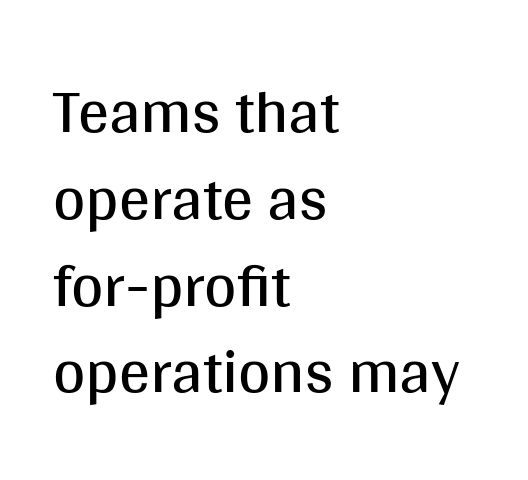
No heavy texture on the line: the type isn't bold. Short and long lines alike share a common starting point at left. The string is rendered with underlining switched off. Nope, no serifs anywhere on these letters. The letters stand straight up with perfectly vertical stems. The vertical gap from one line to the next is medium.
